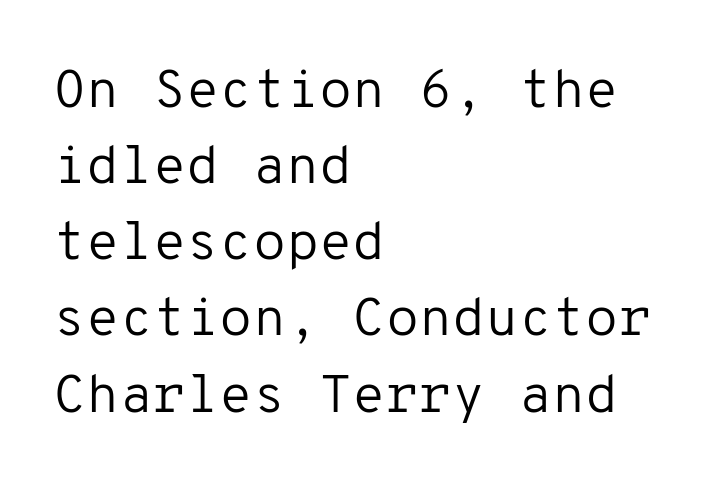
The horizontal fit of the characters is conventional and even. The rendering anchors every line to the left-hand side. Typographically, this falls in the sans-serif category. The vertical gap from one line to the next is medium. This sample uses an upright cut, with every glyph sitting square on the baseline.
